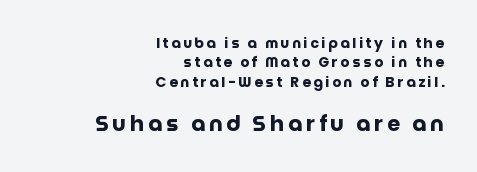
Whoever set this chose a conventional vertical rhythm. The passage shown is not underscored anywhere. Casual observation: everything's shoved over to the right. This sample uses an upright cut, with every glyph sitting square on the baseline.
